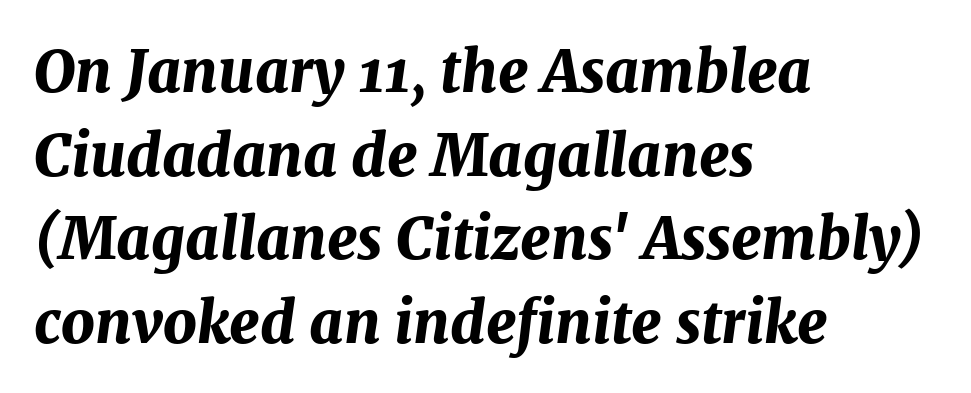
The characters look thick and weighty, a clear bold. Casual observation: everything's shoved over to the left. The whole block is typeset with a tilt. One glance says typical: line gaps are just what's usual. In terms of letterspacing, this is plain default setting.
